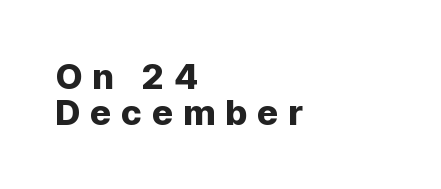
Rule under the text: the space is simply empty. No feet cap the strokes, marking this as sans-serif type. The passage shown is typed in a proportional face where columns would drift. The leading is snug, giving the passage a crowded texture. Does extra space separate the letters? Yes, quite a lot of it. Horizontal alignment here is leftward, the default for most running prose.
